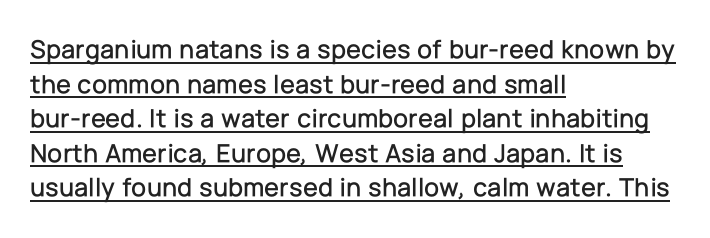
{"italic": "no", "underline": "yes", "align": "left", "line_spacing": "normal", "line_spacing_ratio": 1.28, "letter_spacing": "normal", "letter_spacing_em": 0.0, "glyph_px": 27}
